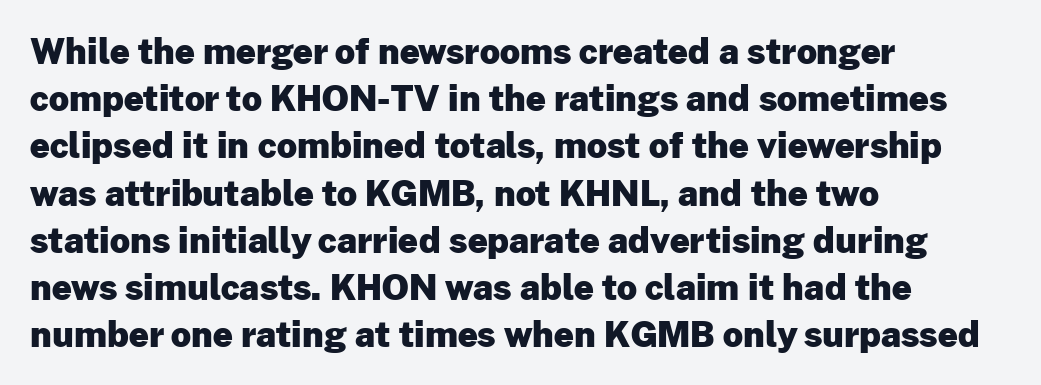
Q: Is the text bold? A: Yes.
Q: Is the text italic (slanted)? A: No, it is upright.
Q: Is the typeface a serif or a sans-serif typeface? A: Sans-serif.
Q: Is the text underlined? A: No.
Q: How is the paragraph aligned? A: Left-aligned.
Q: Is the spacing between letters normal or unusually wide? A: Normal.
Q: Is the spacing between lines tight, normal or loose? A: Normal.
Q: Width (condensed, normal, or wide)? A: Normal.
Q: Stroke contrast? A: Low.
Q: x-height? A: Medium.
Q: Monospaced? A: No.
